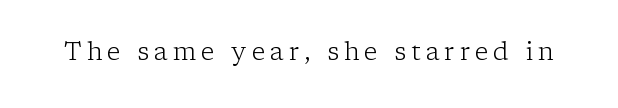
Q: Is the text bold? A: No.
Q: Is the text italic (slanted)? A: No, it is upright.
Q: Is the text underlined? A: No.
Q: Is the spacing between letters normal or unusually wide? A: Unusually wide.
